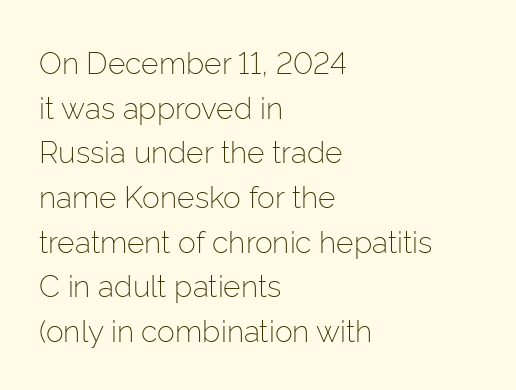
Heaviness? Minimal to ordinary, like unemphasized prose. The text block is weighted toward the left margin, trailing off unevenly rightward. Students, observe: this is what conventionally led text looks like. Italic: no, the glyphs are upright roman.
